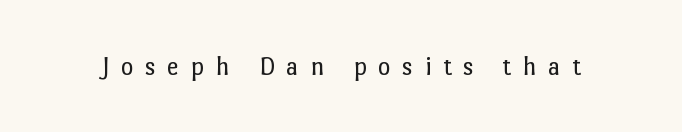
You could only call the tracking loose — the letters float apart. Descenders are the only things crossing below the line. Weight: not bold — regular or lighter. Is there any slant? The stems are plumb.
